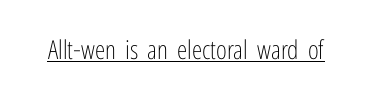
{"italic": "no", "bold": "no", "underline": "yes", "letter_spacing": "normal", "letter_spacing_em": 0.0, "glyph_px": 26}
